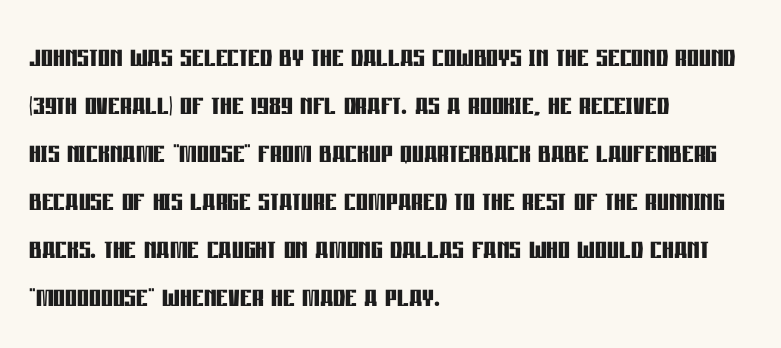
Q: Is the text bold? A: Yes.
Q: Is the text italic (slanted)? A: No, it is upright.
Q: Is the typeface a serif or a sans-serif typeface? A: Sans-serif.
Q: Is the text underlined? A: No.
Q: How is the paragraph aligned? A: Left-aligned.
Q: Is the spacing between letters normal or unusually wide? A: Normal.
Q: Is the spacing between lines tight, normal or loose? A: Normal.
Q: Width (condensed, normal, or wide)? A: Condensed.
Q: Stroke contrast? A: Low.
Q: x-height? A: Large.
Q: Monospaced? A: No.
